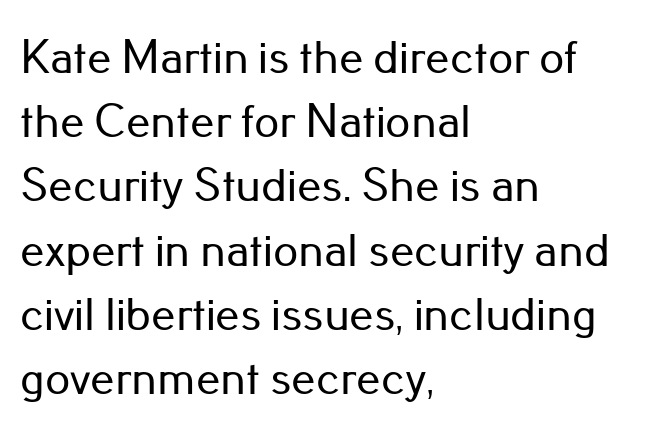
The image shows 49 px sans-serif type, upright; set left-aligned, normal line spacing (1.31x), normal letter spacing, not underlined; low stroke contrast and a small x-height.
